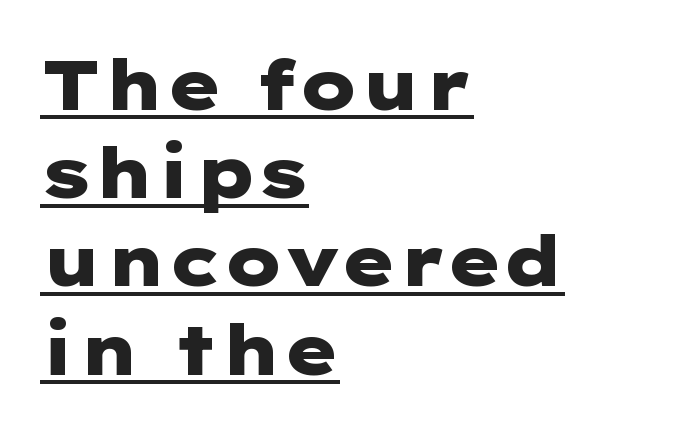
{"serif": "no", "italic": "no", "bold": "yes", "weight": "heavy", "width": "wide", "stroke_contrast": "low", "x_height": "medium", "underline": "yes", "align": "left", "line_spacing": "normal", "line_spacing_ratio": 1.26, "letter_spacing": "normal", "letter_spacing_em": 0.0, "glyph_px": 70}
